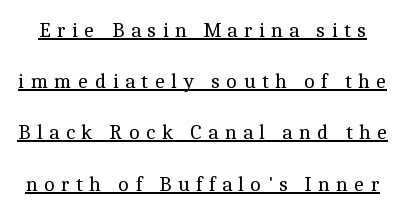
You can see a thin bar hugging the bottom of the glyphs. Successive baselines arrive slowly, with a big drop between each. Posture: upright roman. The strokes carry an ordinary text weight at most. Loose tracking; the words dissolve into strings of separated letters.
